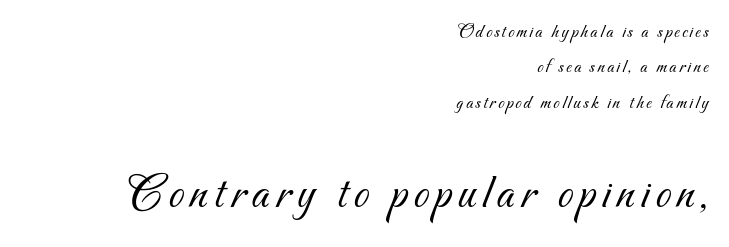
{"serif": "no", "bold": "no", "weight": "light", "width": "normal", "stroke_contrast": "medium", "x_height": "small", "monospaced": "no", "underline": "no", "align": "right", "line_spacing_ratio": 1.77, "larger_block": "second", "size_ratio": 2.5, "glyph_px": 50}
